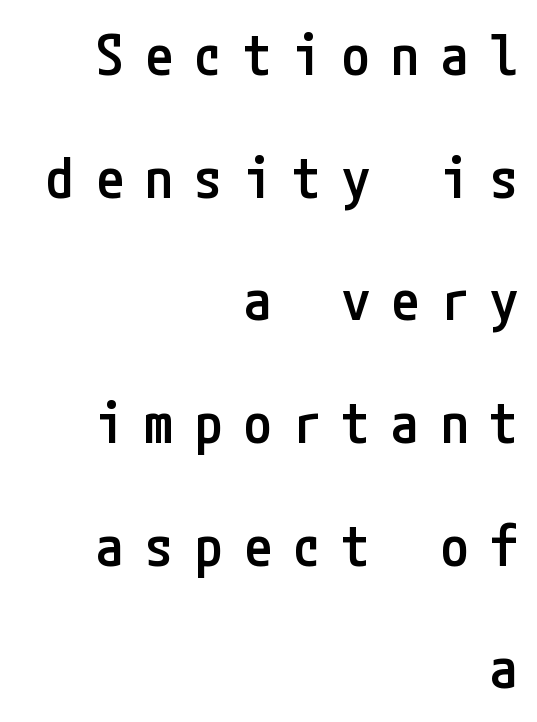
Q: Is the text bold? A: Semi-bold.
Q: Is the text italic (slanted)? A: No, it is upright.
Q: Is the typeface a serif or a sans-serif typeface? A: Sans-serif.
Q: Is the text underlined? A: No.
Q: How is the paragraph aligned? A: Right-aligned.
Q: Is the spacing between letters normal or unusually wide? A: Unusually wide.
Q: Is the spacing between lines tight, normal or loose? A: Loose.
Q: Width (condensed, normal, or wide)? A: Condensed.
Q: Stroke contrast? A: Low.
Q: x-height? A: Medium.
